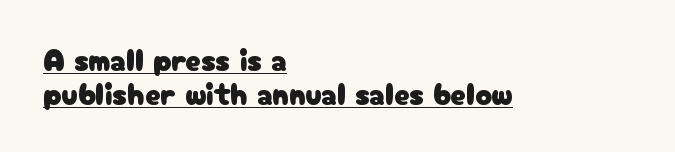
Q: Is the text italic (slanted)? A: No, it is upright.
Q: Is the typeface a serif or a sans-serif typeface? A: Sans-serif.
Q: Is the text underlined? A: Yes.
Q: How is the paragraph aligned? A: Left-aligned.
Q: Is the spacing between letters normal or unusually wide? A: Normal.
Q: Is the spacing between lines tight, normal or loose? A: Tight.
Q: Width (condensed, normal, or wide)? A: Normal.
Q: Stroke contrast? A: Low.
Q: x-height? A: Medium.
Q: Monospaced? A: No.
